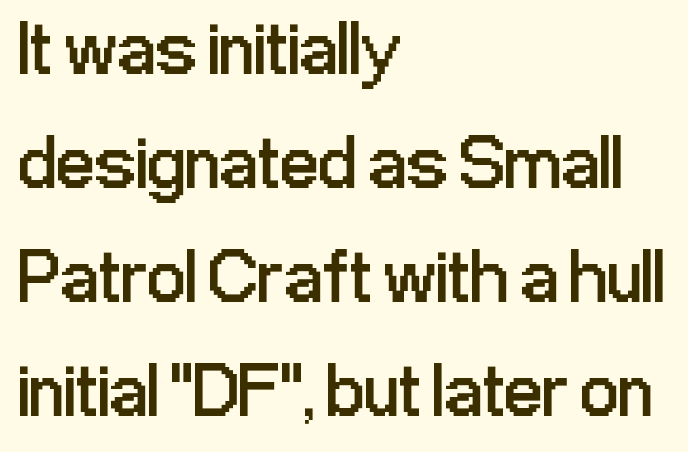
Regular leading. A roman cut, with each character standing at attention. Casual observation: everything's shoved over to the left. The glyphs in this specimen are sans serif.
